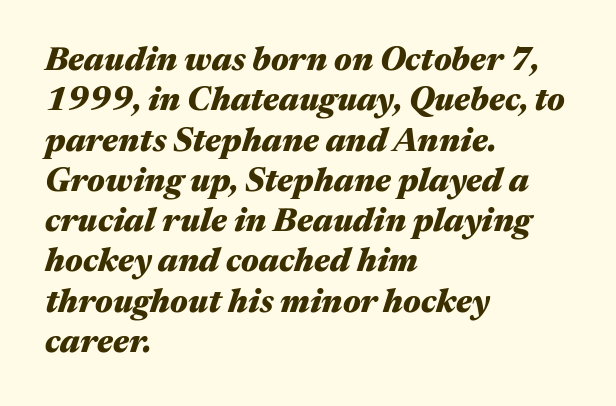
The image shows 33 px heavy, wide type, italic (leaning right); set left-aligned, line spacing 1.22x, normal letter spacing, not underlined; medium stroke contrast and a medium x-height.
